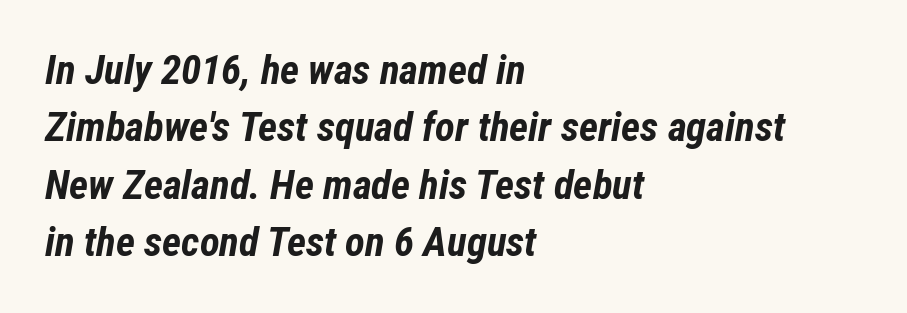
The image shows 41 px bold, condensed type, italic (leaning right); set left-aligned, normal line spacing (1.4x), normal letter spacing, not underlined; low stroke contrast and a medium x-height.
